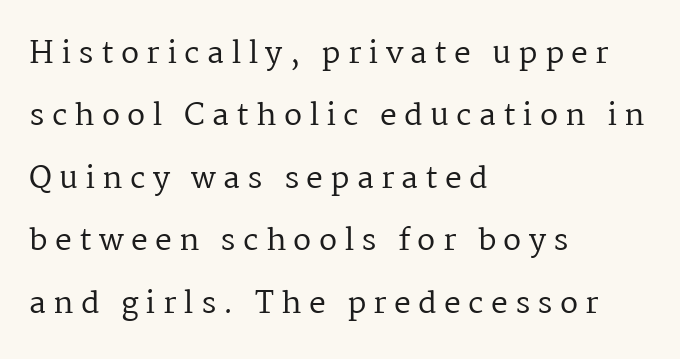
The rendering uses natural spacing where letterforms have individual widths. The font is comparable to plain body text, perhaps lighter. Honestly, there is no underline to notice here at all. Does the copy run flush right? No — it runs flush left.
